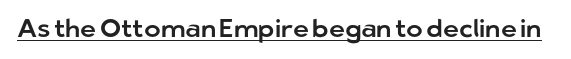
Q: Is the text italic (slanted)? A: No, it is upright.
Q: Is the text underlined? A: Yes.
Q: Is the spacing between letters normal or unusually wide? A: Normal.
